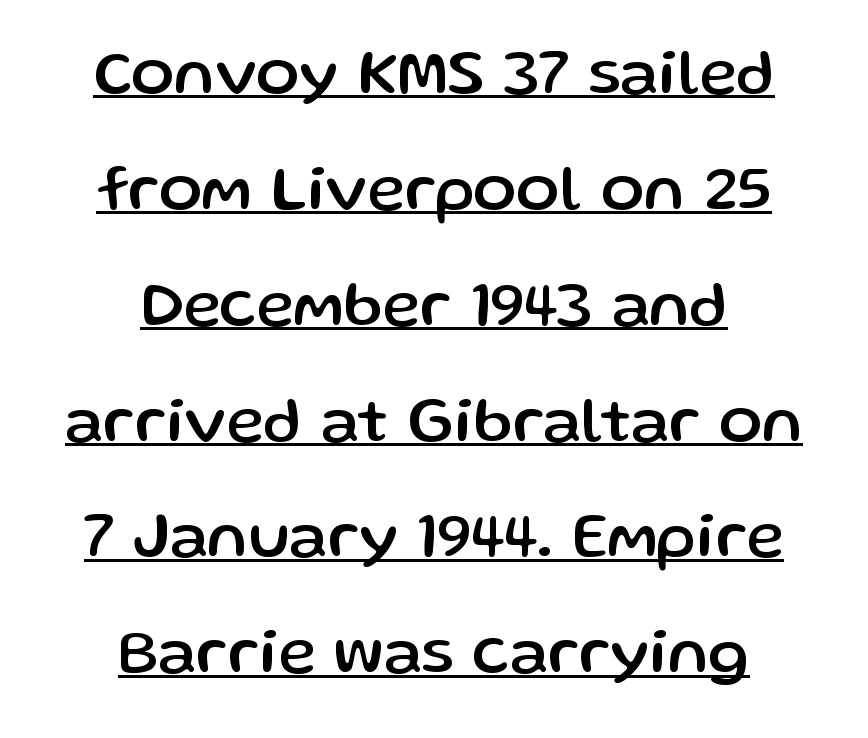
The image shows 64 px sans-serif type, upright; set centered, line spacing 1.81x, normal letter spacing, underlined; low stroke contrast and a medium x-height.
